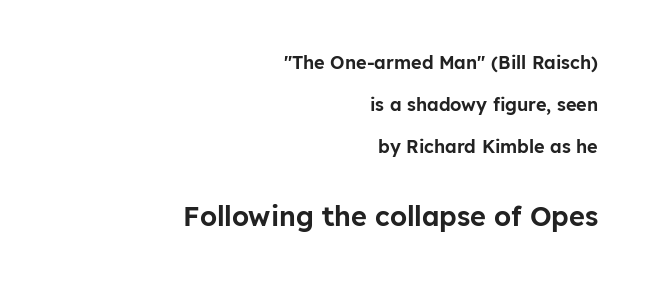
Q: Is the text italic (slanted)? A: No, it is upright.
Q: Is the text underlined? A: No.
Q: How is the paragraph aligned? A: Right-aligned.
Q: Is the spacing between letters normal or unusually wide? A: Normal.
Q: Is the spacing between lines tight, normal or loose? A: Loose.
Q: Which block of text is set in a larger size, the first (top) or the second (bottom)? A: The second (bottom) one.
